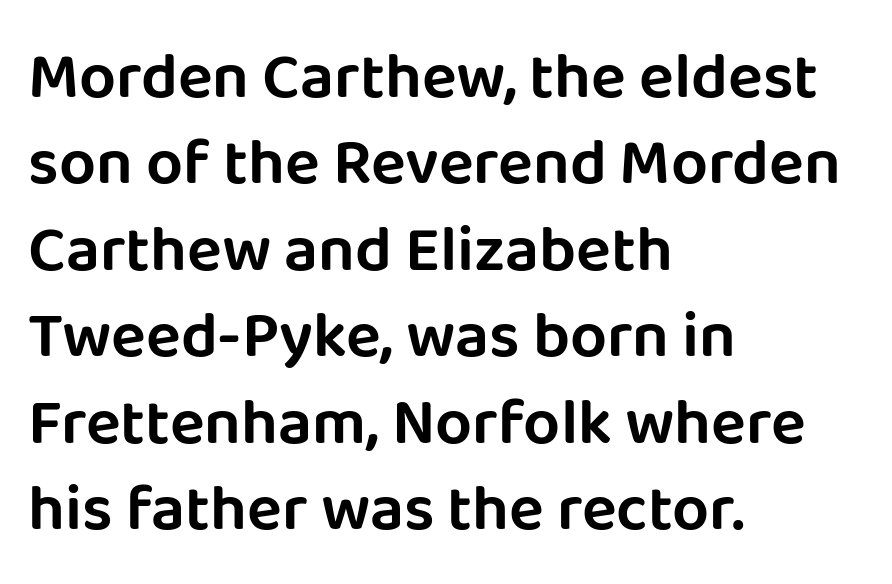
Q: Is the text italic (slanted)? A: No, it is upright.
Q: Is the typeface a serif or a sans-serif typeface? A: Sans-serif.
Q: Is the text underlined? A: No.
Q: How is the paragraph aligned? A: Left-aligned.
Q: Is the spacing between letters normal or unusually wide? A: Normal.
Q: Is the spacing between lines tight, normal or loose? A: Normal.
Q: Width (condensed, normal, or wide)? A: Normal.
Q: Stroke contrast? A: Low.
Q: x-height? A: Large.
Q: Monospaced? A: No.
